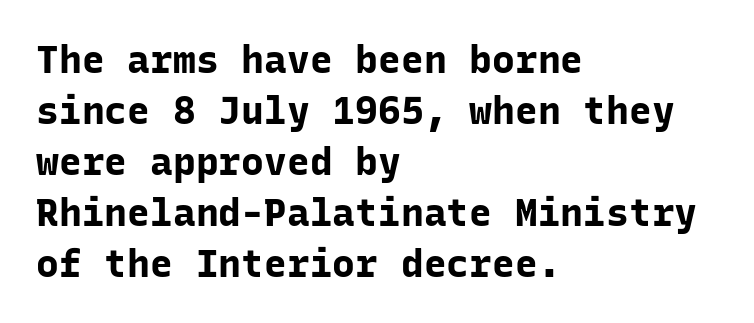
{"serif": "no", "italic": "no", "bold": "yes", "weight": "bold", "width": "normal", "stroke_contrast": "low", "x_height": "medium", "monospaced": "yes", "underline": "no", "align": "left", "line_spacing": "normal", "line_spacing_ratio": 1.34, "letter_spacing": "normal", "letter_spacing_em": 0.0, "glyph_px": 38}
